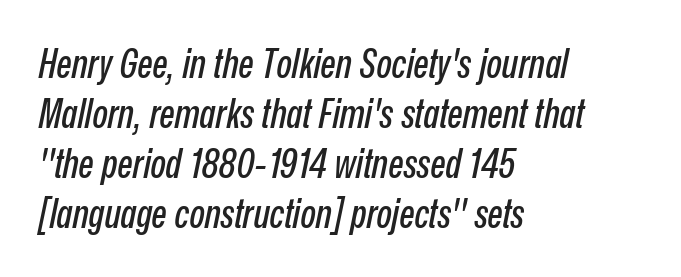
The image shows 40 px condensed type, italic (leaning right); set left-aligned, normal line spacing (1.25x), normal letter spacing, not underlined; low stroke contrast and a medium x-height.
